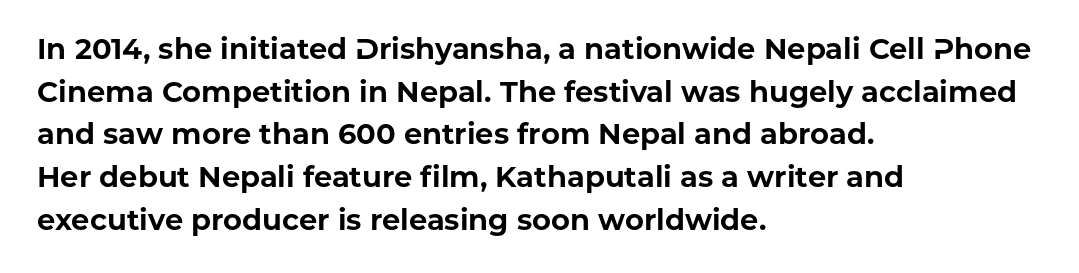
Spacing verdict: proportional, widths tailored to each character. Check where the strokes stop: nothing finishes them off — pure sans. Which margin do the lines hug? The left one — the right edge is uneven. The face used here has the dense, thick strokes of a bold.
